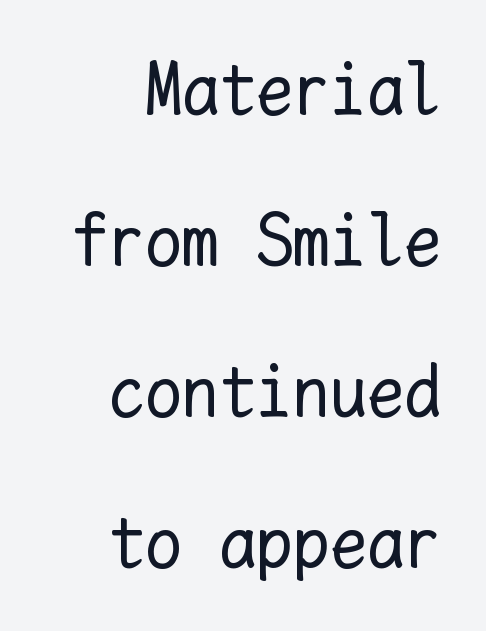
Q: Is the text bold? A: No.
Q: Is the text italic (slanted)? A: No, it is upright.
Q: Is the text underlined? A: No.
Q: How is the paragraph aligned? A: Right-aligned.
Q: Is the spacing between letters normal or unusually wide? A: Normal.
Q: Is the spacing between lines tight, normal or loose? A: Loose.
Q: Width (condensed, normal, or wide)? A: Normal.
Q: Stroke contrast? A: Low.
Q: x-height? A: Medium.
Q: Monospaced? A: Yes.
